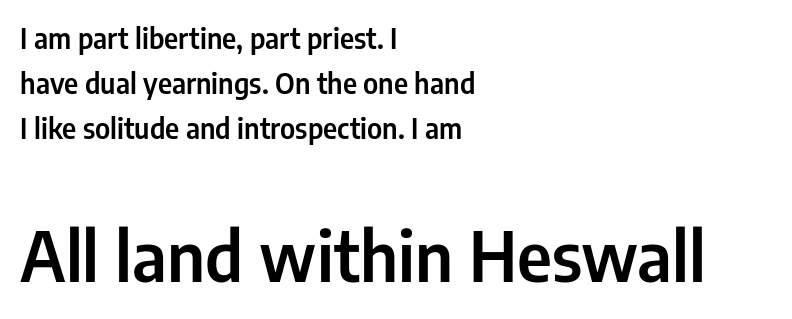
The line texture is even and compact thanks to regular tracking. When letters stand straight like this, we call the style roman or upright. The typeface chosen for these lines omits serifs. Whoever set this chose a conventional vertical rhythm.
